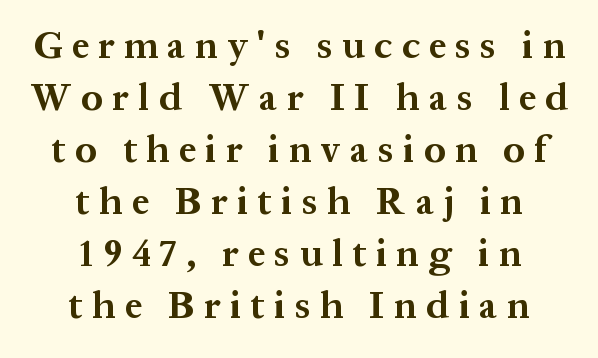
Q: Is the text bold? A: Yes.
Q: Is the text italic (slanted)? A: No, it is upright.
Q: Is the typeface a serif or a sans-serif typeface? A: Serif.
Q: Is the text underlined? A: No.
Q: How is the paragraph aligned? A: Centered.
Q: Is the spacing between letters normal or unusually wide? A: Unusually wide.
Q: Is the spacing between lines tight, normal or loose? A: Normal.
Q: Width (condensed, normal, or wide)? A: Normal.
Q: Stroke contrast? A: Medium.
Q: x-height? A: Medium.
Q: Monospaced? A: No.
